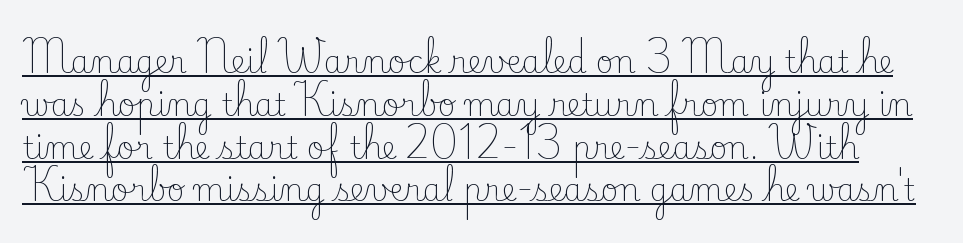
The image shows 31 px light serif type, upright; set normal line spacing (1.38x), normal letter spacing, underlined; low stroke contrast and a small x-height.
